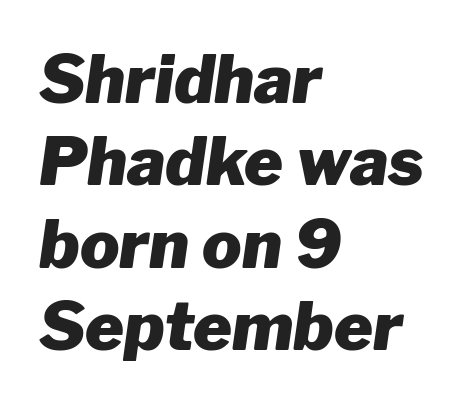
{"italic": "yes", "lean": "right", "slant_degrees": 8, "bold": "yes", "weight": "heavy", "width": "normal", "stroke_contrast": "low", "x_height": "medium", "monospaced": "no", "underline": "no", "align": "left", "line_spacing": "normal", "line_spacing_ratio": 1.25, "letter_spacing": "normal", "letter_spacing_em": 0.0, "glyph_px": 66}
